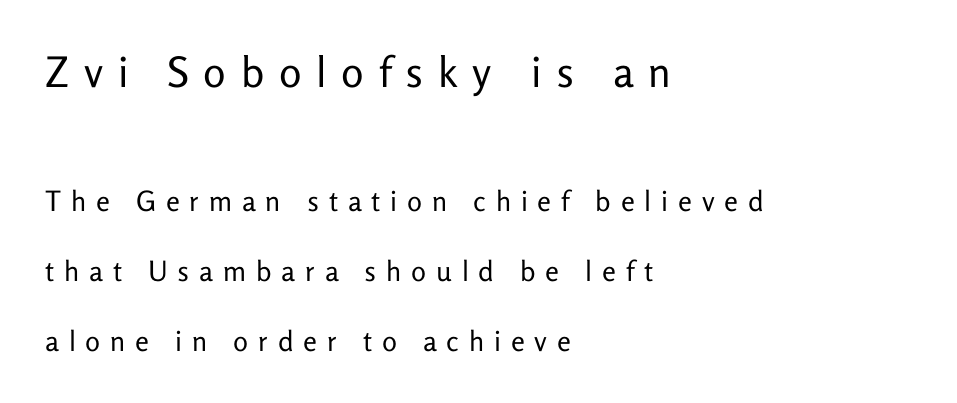
The image shows 42 px regular-weight sans-serif type, upright; set left-aligned, loose line spacing (2.49x), unusually wide letter spacing (+0.35 em), not underlined; the first (top) block is 1.5x larger; low stroke contrast and a medium x-height.
